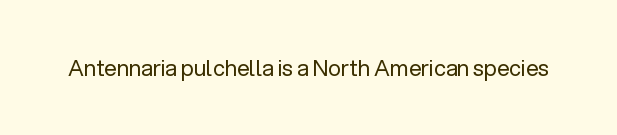
The space directly below the letters is spotless. Quick note: not italic, upright. The line texture is even and compact thanks to regular tracking. These glyphs show unthickened strokes, regular width or finer.
